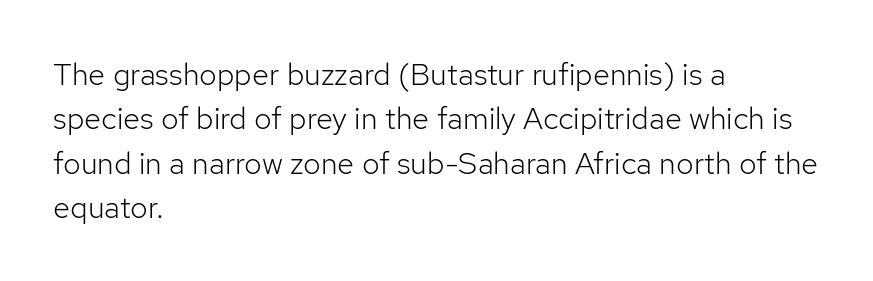
A typesetter would call this leading conventional body-copy spacing. To sum up the face: it is a sans, with no serifs. Horizontally, the lines are justified to the leading edge only. Nothing heavy about these letters — not bold at all.
